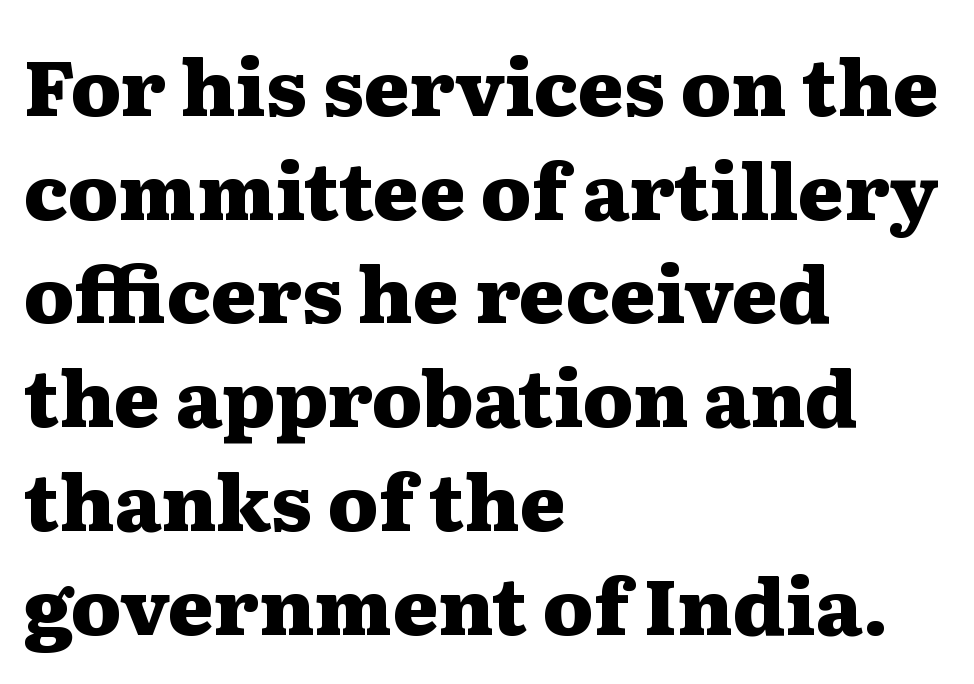
The passage shown is typed in a proportional face where columns would drift. Stroke terminals: seriffed. Rendered with straight, roman letterforms. Check under the words: just untouched page. The text block is weighted toward the left margin, trailing off unevenly rightward. Glyph-to-glyph distance matches everyday printed text.
